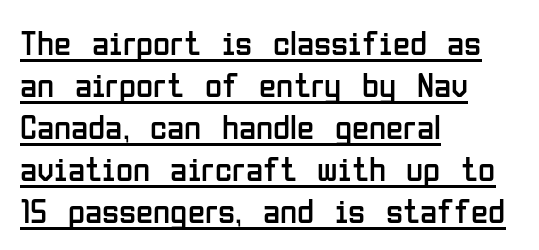
Looks like someone drew a line under every word here. Spacing between characters is what you'd get straight out of the box. Each letter keeps its own natural width here, so spacing adapts to shape. Notice how the stems are strictly vertical — no italics here.
